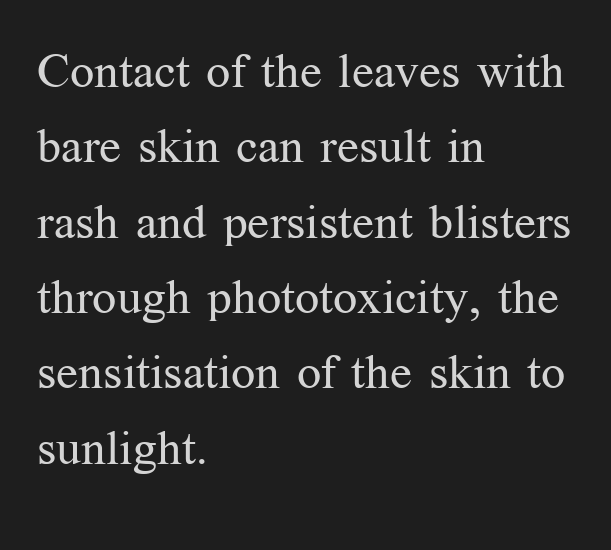
Q: Is the text bold? A: No.
Q: Is the text italic (slanted)? A: No, it is upright.
Q: Is the typeface a serif or a sans-serif typeface? A: Serif.
Q: Is the text underlined? A: No.
Q: How is the paragraph aligned? A: Left-aligned.
Q: Is the spacing between letters normal or unusually wide? A: Normal.
Q: Is the spacing between lines tight, normal or loose? A: Normal.
Q: Width (condensed, normal, or wide)? A: Normal.
Q: Stroke contrast? A: Medium.
Q: x-height? A: Medium.
Q: Monospaced? A: No.
